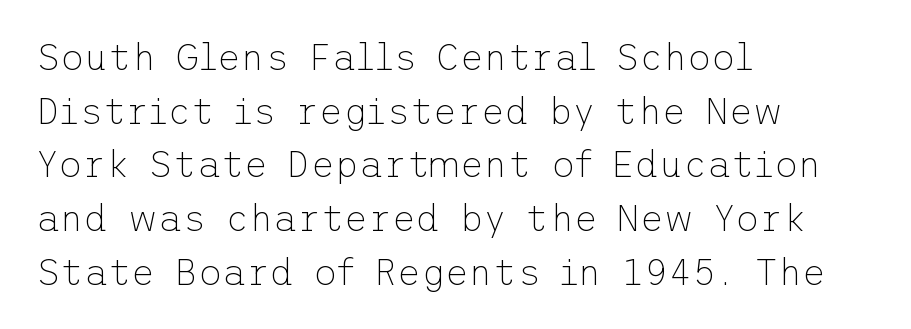
{"serif": "no", "italic": "no", "bold": "no", "weight": "thin", "width": "normal", "stroke_contrast": "low", "x_height": "medium", "underline": "no", "align": "left", "line_spacing": "normal", "line_spacing_ratio": 1.45, "letter_spacing": "normal", "letter_spacing_em": 0.0, "glyph_px": 37}
